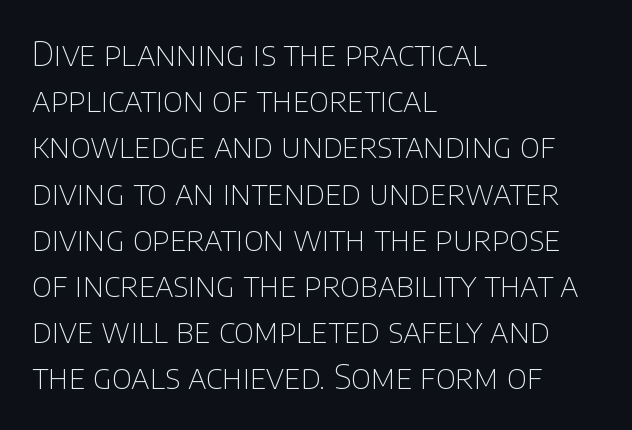
Q: Is the text bold? A: No.
Q: Is the text italic (slanted)? A: No, it is upright.
Q: Is the typeface a serif or a sans-serif typeface? A: Sans-serif.
Q: Is the text underlined? A: No.
Q: How is the paragraph aligned? A: Left-aligned.
Q: Is the spacing between letters normal or unusually wide? A: Normal.
Q: Is the spacing between lines tight, normal or loose? A: Normal.
Q: Width (condensed, normal, or wide)? A: Normal.
Q: Stroke contrast? A: Low.
Q: x-height? A: Large.
Q: Monospaced? A: No.
